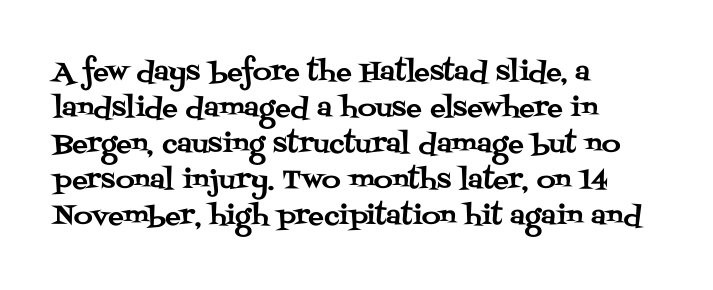
The image shows 26 px text type, upright; set left-aligned, normal line spacing (1.38x), normal letter spacing, not underlined.
